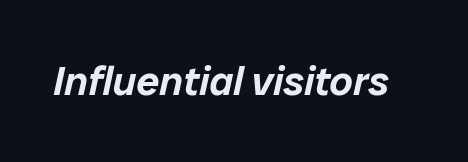
The image shows 41 px text type, italic (leaning right); set normal letter spacing, not underlined; low stroke contrast and a medium x-height.
